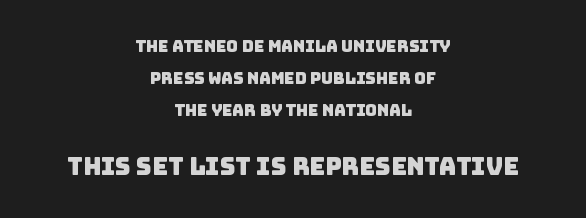
These lines stand farther apart than default settings would place them. The gap between lines stays unmarked. These lines are centered, leaving both edges ragged. Between these two stacked blocks, the lower one wins on size. A typesetter would call this zero additional tracking.
